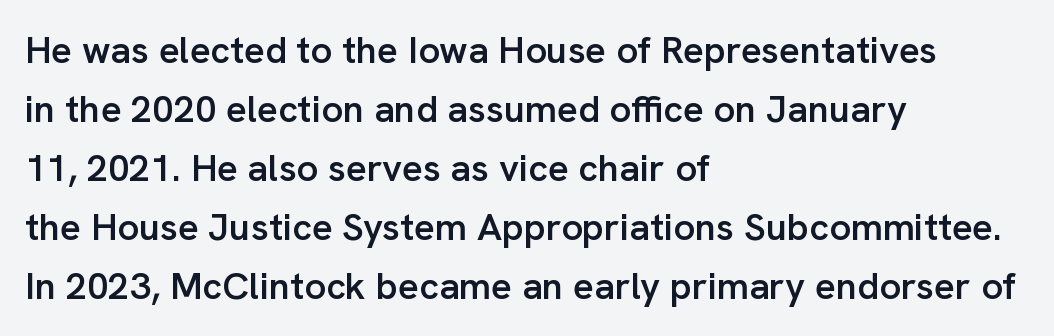
Q: Is the text bold? A: Semi-bold.
Q: Is the text italic (slanted)? A: No, it is upright.
Q: Is the typeface a serif or a sans-serif typeface? A: Sans-serif.
Q: Is the text underlined? A: No.
Q: How is the paragraph aligned? A: Left-aligned.
Q: Is the spacing between letters normal or unusually wide? A: Normal.
Q: Is the spacing between lines tight, normal or loose? A: Normal.
Q: Width (condensed, normal, or wide)? A: Normal.
Q: Stroke contrast? A: Low.
Q: x-height? A: Medium.
Q: Monospaced? A: No.
